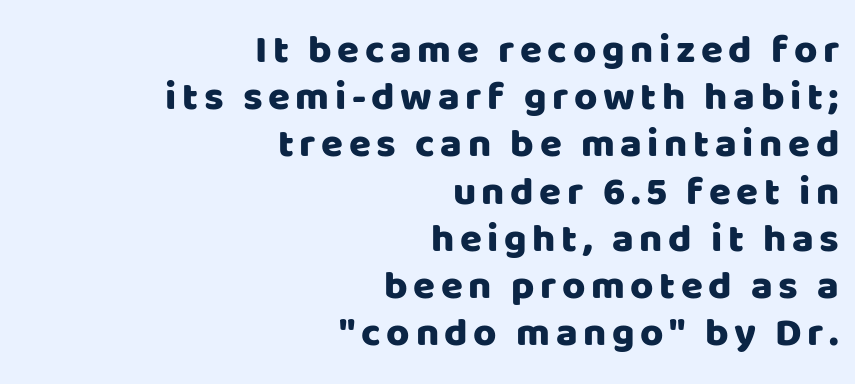
The image shows 40 px sans-serif type, upright; set right-aligned, line spacing 1.18x, not underlined; low stroke contrast and a large x-height.
